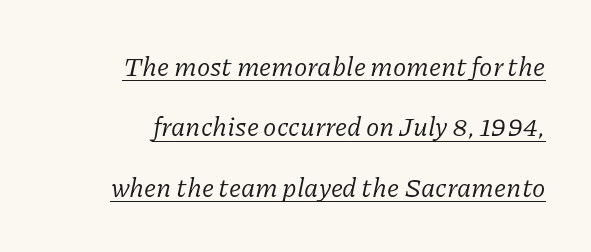
Q: Is the text bold? A: No.
Q: Is the text italic (slanted)? A: Yes, it leans right by about 11 degrees.
Q: Is the text underlined? A: Yes.
Q: How is the paragraph aligned? A: Right-aligned.
Q: Is the spacing between letters normal or unusually wide? A: Normal.
Q: Is the spacing between lines tight, normal or loose? A: Loose.
